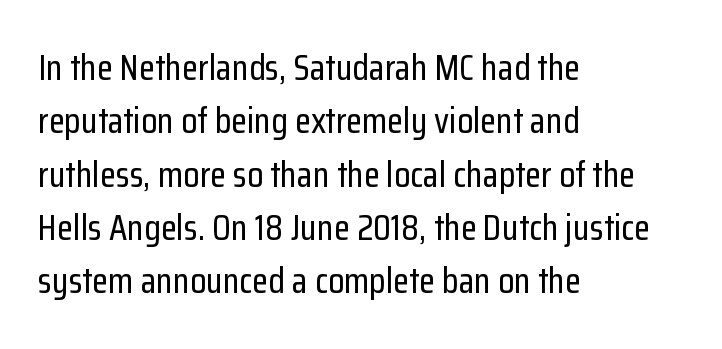
Q: Is the text italic (slanted)? A: No, it is upright.
Q: Is the typeface a serif or a sans-serif typeface? A: Sans-serif.
Q: Is the text underlined? A: No.
Q: How is the paragraph aligned? A: Left-aligned.
Q: Is the spacing between letters normal or unusually wide? A: Normal.
Q: Is the spacing between lines tight, normal or loose? A: Normal.
Q: Width (condensed, normal, or wide)? A: Condensed.
Q: Stroke contrast? A: Low.
Q: x-height? A: Medium.
Q: Monospaced? A: No.
